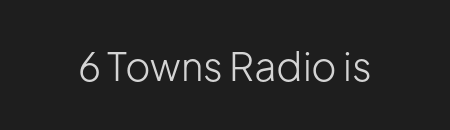
The letters advance in unequal steps, a hallmark of proportional type. Type style note: lacks serifs. Compared with typical body copy, the letter spacing here is the same. Heft: none added — not bold. Notice how the stems are strictly vertical — no italics here. Beneath every word, the page is bare.
